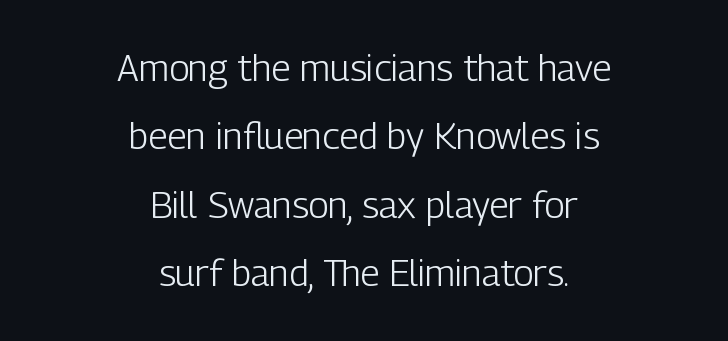
Q: Is the text bold? A: No.
Q: Is the text italic (slanted)? A: No, it is upright.
Q: Is the typeface a serif or a sans-serif typeface? A: Sans-serif.
Q: Is the text underlined? A: No.
Q: How is the paragraph aligned? A: Centered.
Q: Is the spacing between letters normal or unusually wide? A: Normal.
Q: Width (condensed, normal, or wide)? A: Condensed.
Q: Stroke contrast? A: Low.
Q: x-height? A: Medium.
Q: Monospaced? A: No.
